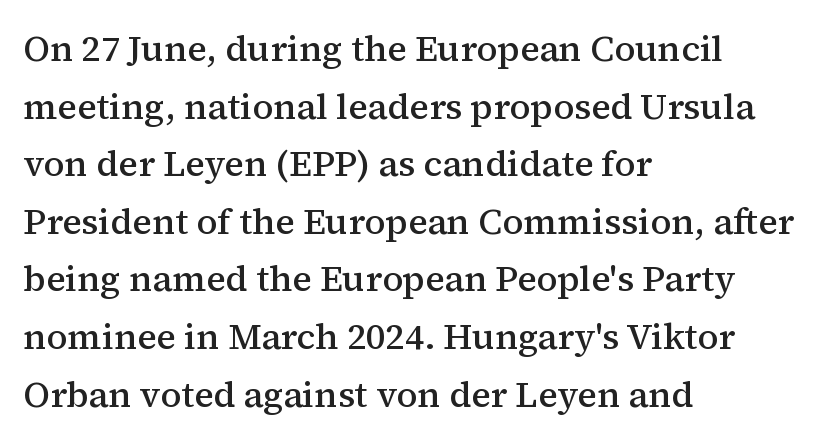
The image shows 36 px semibold serif type, upright; set left-aligned, normal line spacing (1.6x), normal letter spacing, not underlined; medium stroke contrast and a medium x-height.
